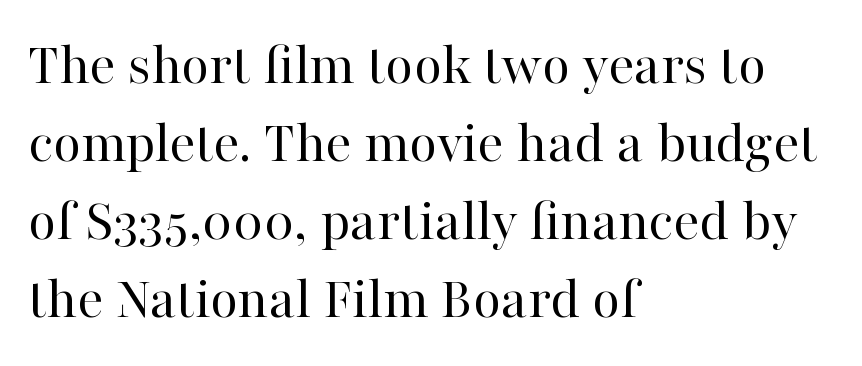
{"serif": "yes", "italic": "no", "bold": "no", "weight": "regular", "width": "normal", "stroke_contrast": "high", "x_height": "medium", "monospaced": "no", "underline": "no", "align": "left", "line_spacing": "normal", "line_spacing_ratio": 1.28, "letter_spacing": "normal", "letter_spacing_em": 0.0, "glyph_px": 61}
